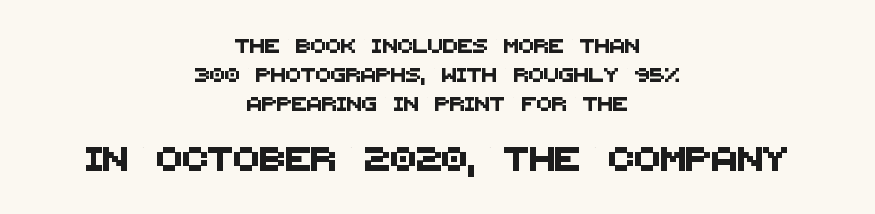
Q: Is the text underlined? A: No.
Q: How is the paragraph aligned? A: Centered.
Q: Is the spacing between letters normal or unusually wide? A: Normal.
Q: Is the spacing between lines tight, normal or loose? A: Loose.
Q: Which block of text is set in a larger size, the first (top) or the second (bottom)? A: The second (bottom) one.
